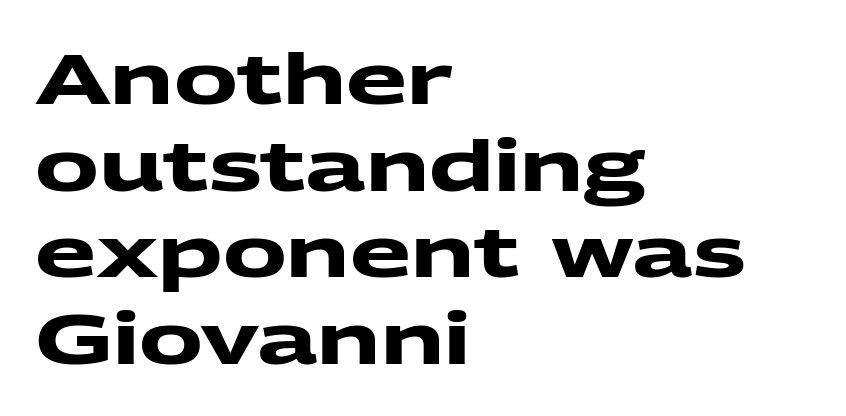
Does the copy run flush right? No — it runs flush left. Its strokes are broad and dark, the hallmark of bold type. The passage shown is typed in a proportional face where columns would drift. Glance below the letters and you will spot only blank space. Type style note: lacks serifs. Caption: standard tracking, unaltered.
